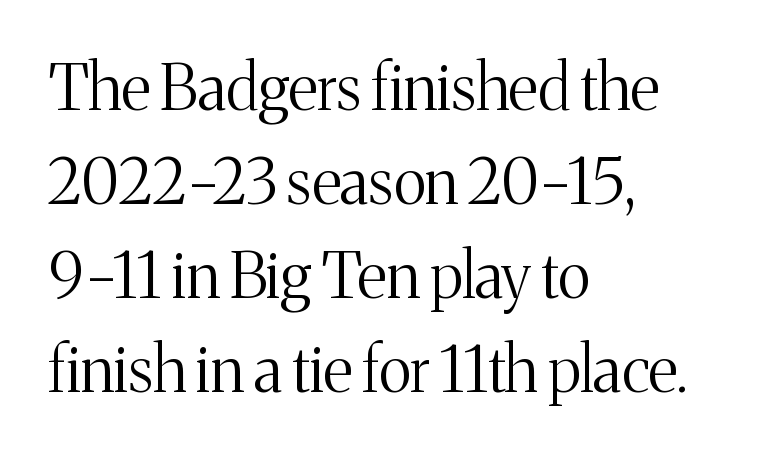
Words appear dense and cohesive because spacing is normal. Think of a printed novel: that variable character pitch is what you see here. Summary of vertical rhythm: regular, with standard interline spacing. If you drew a line through each stem, it would be perfectly vertical.
